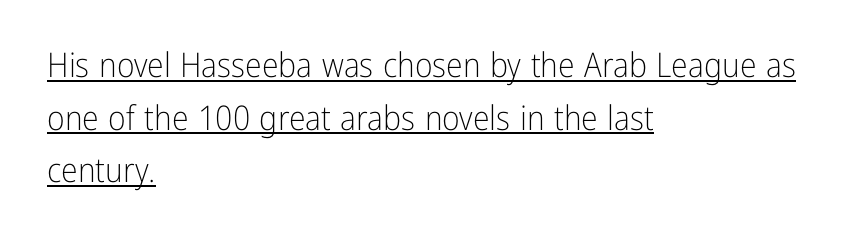
Q: Is the text bold? A: No.
Q: Is the text italic (slanted)? A: No, it is upright.
Q: Is the typeface a serif or a sans-serif typeface? A: Sans-serif.
Q: Is the text underlined? A: Yes.
Q: How is the paragraph aligned? A: Left-aligned.
Q: Is the spacing between letters normal or unusually wide? A: Normal.
Q: Is the spacing between lines tight, normal or loose? A: Normal.
Q: Width (condensed, normal, or wide)? A: Condensed.
Q: Stroke contrast? A: Low.
Q: x-height? A: Medium.
Q: Monospaced? A: No.
